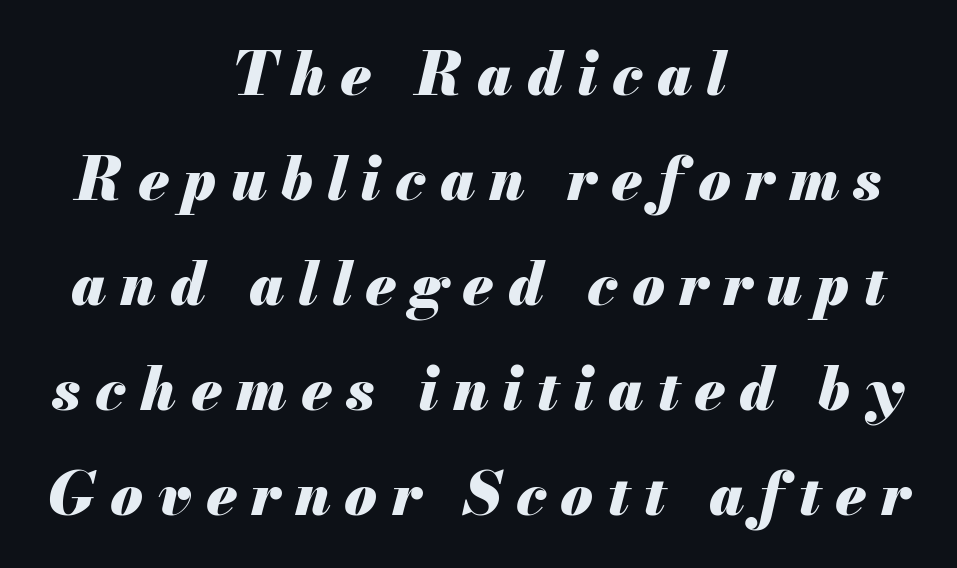
The image shows 59 px heavy type, italic (leaning right); set centered, line spacing 1.78x, unusually wide letter spacing (+0.24 em), not underlined; medium stroke contrast and a small x-height.
